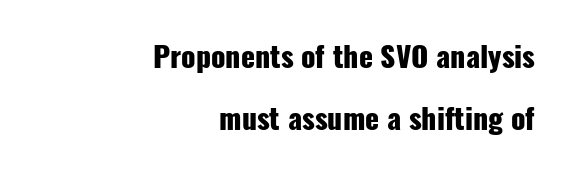
Q: Is the text bold? A: Yes.
Q: Is the text italic (slanted)? A: No, it is upright.
Q: Is the typeface a serif or a sans-serif typeface? A: Sans-serif.
Q: Is the text underlined? A: No.
Q: How is the paragraph aligned? A: Right-aligned.
Q: Is the spacing between letters normal or unusually wide? A: Normal.
Q: Is the spacing between lines tight, normal or loose? A: Loose.
Q: Width (condensed, normal, or wide)? A: Condensed.
Q: Stroke contrast? A: Low.
Q: x-height? A: Medium.
Q: Monospaced? A: No.
